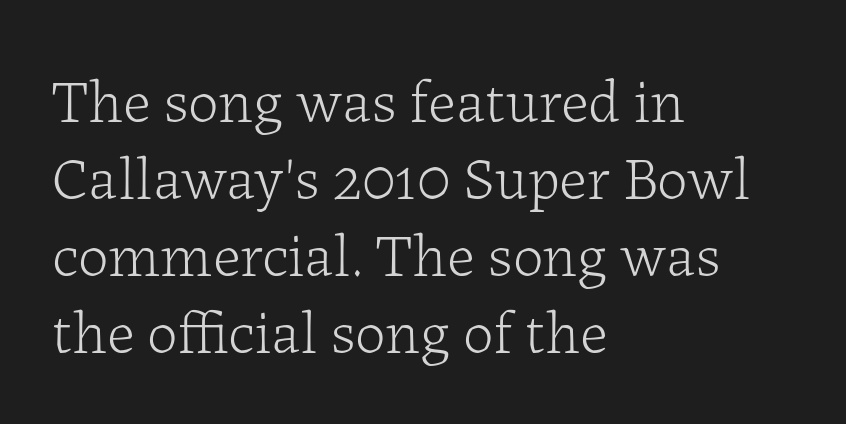
The image shows 61 px light serif type, upright; set left-aligned, normal line spacing (1.26x), normal letter spacing, not underlined; low stroke contrast and a medium x-height.
